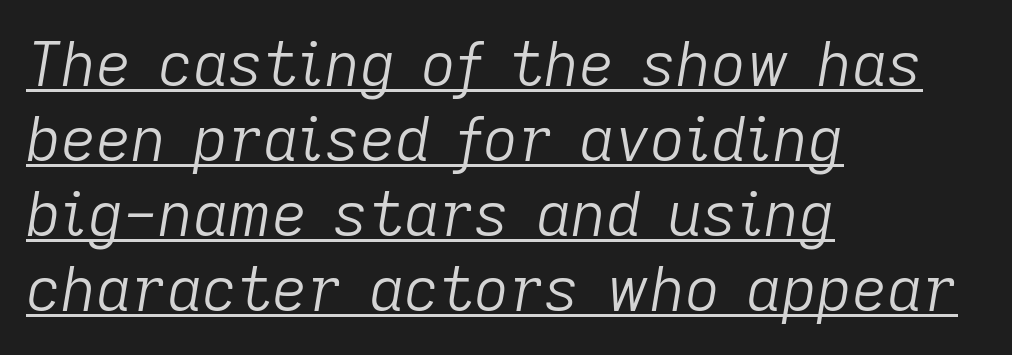
The image shows 61 px light type, italic (leaning right); set left-aligned, line spacing 1.23x, normal letter spacing, underlined; low stroke contrast and a medium x-height.
